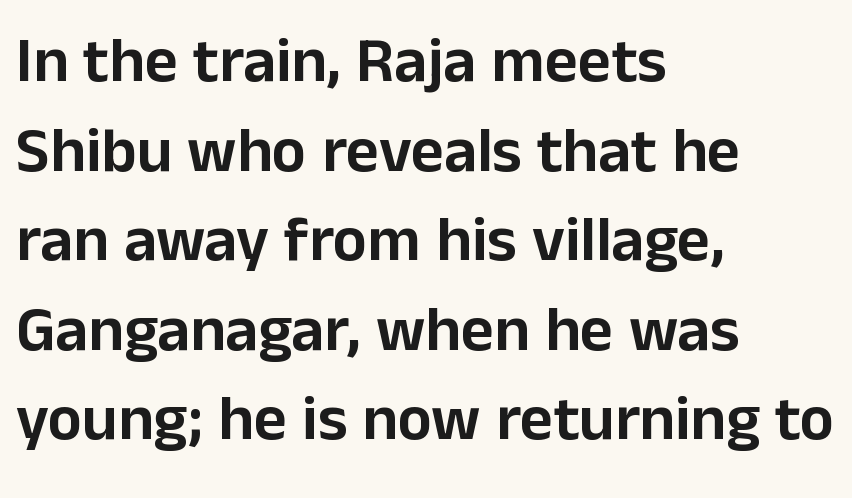
Q: Is the text italic (slanted)? A: No, it is upright.
Q: Is the typeface a serif or a sans-serif typeface? A: Sans-serif.
Q: Is the text underlined? A: No.
Q: How is the paragraph aligned? A: Left-aligned.
Q: Is the spacing between letters normal or unusually wide? A: Normal.
Q: Is the spacing between lines tight, normal or loose? A: Normal.
Q: Width (condensed, normal, or wide)? A: Normal.
Q: Stroke contrast? A: Low.
Q: x-height? A: Medium.
Q: Monospaced? A: No.
